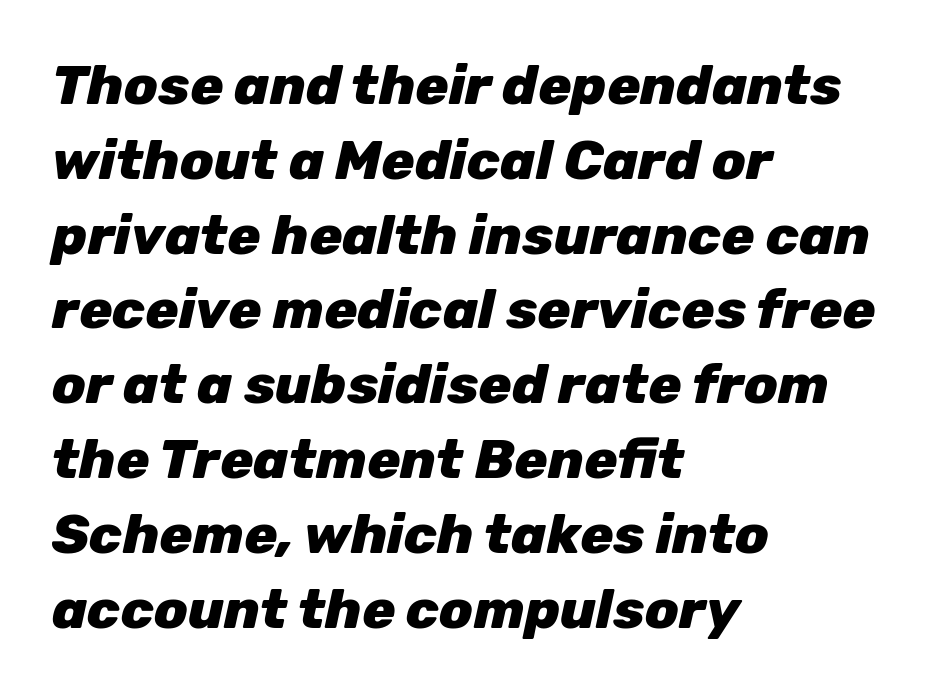
The sample has been set heavy, in full bold. Emphasis-style slanted type is in use. Proportional: the letters do not fall into vertical columns. Honestly, the letter spacing is just normal — you wouldn't notice it. Honestly, the row spacing looks completely unremarkable.
